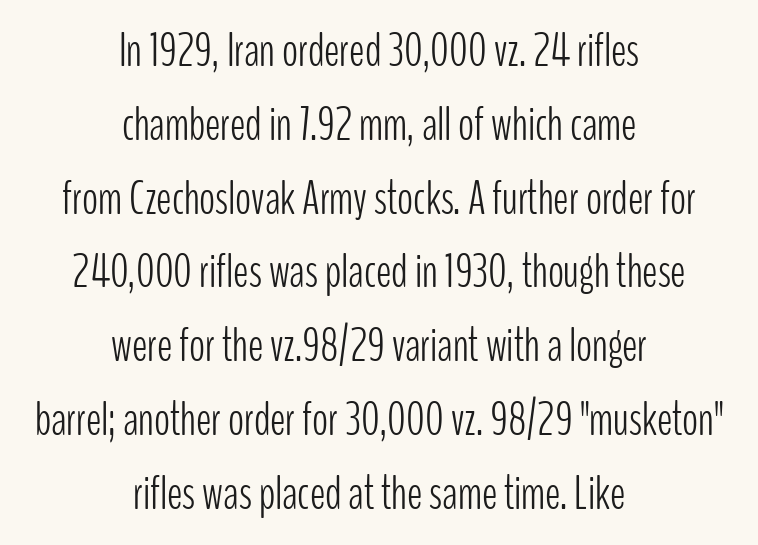
Q: Is the text bold? A: No.
Q: Is the text italic (slanted)? A: No, it is upright.
Q: Is the typeface a serif or a sans-serif typeface? A: Sans-serif.
Q: Is the text underlined? A: No.
Q: How is the paragraph aligned? A: Centered.
Q: Is the spacing between letters normal or unusually wide? A: Normal.
Q: Is the spacing between lines tight, normal or loose? A: Normal.
Q: Width (condensed, normal, or wide)? A: Condensed.
Q: Stroke contrast? A: Low.
Q: x-height? A: Medium.
Q: Monospaced? A: No.
